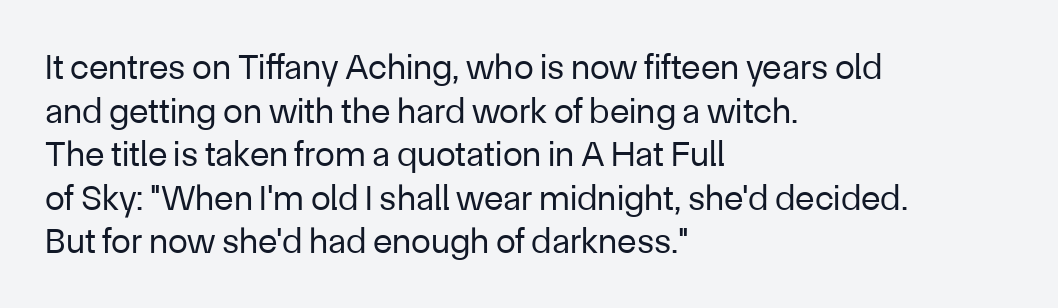
The image shows 36 px regular-weight sans-serif type, upright; set left-aligned, line spacing 1.21x, normal letter spacing, not underlined; low stroke contrast and a medium x-height.
